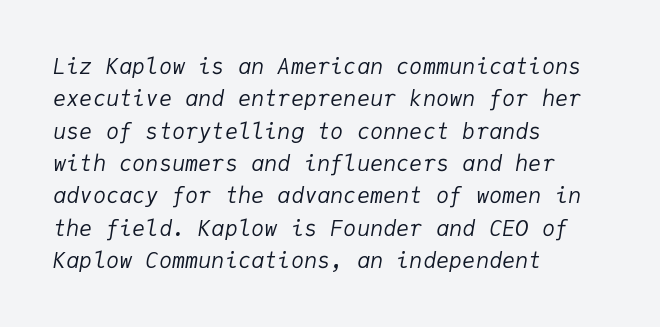
The image shows 22 px text type, italic (leaning right); set left-aligned, normal line spacing (1.47x), normal letter spacing, not underlined.
